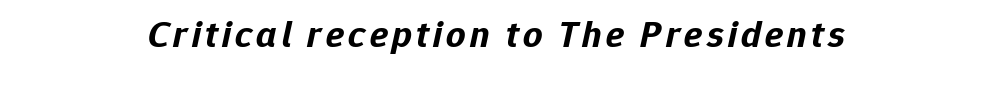
{"italic": "yes", "lean": "right", "slant_degrees": 12, "bold": "yes", "weight": "bold", "width": "normal", "stroke_contrast": "low", "x_height": "medium", "monospaced": "no", "underline": "no", "glyph_px": 38}
